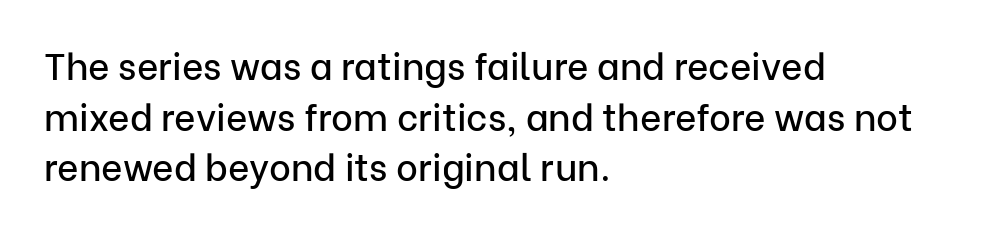
{"serif": "no", "italic": "no", "width": "normal", "stroke_contrast": "low", "x_height": "medium", "monospaced": "no", "underline": "no", "align": "left", "line_spacing": "normal", "line_spacing_ratio": 1.37, "letter_spacing": "normal", "letter_spacing_em": 0.0, "glyph_px": 37}
